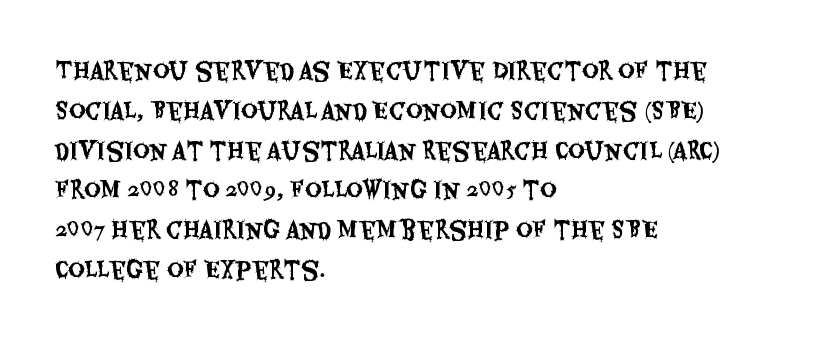
The image shows 23 px text type, upright; set left-aligned, line spacing 1.73x, normal letter spacing, not underlined.
